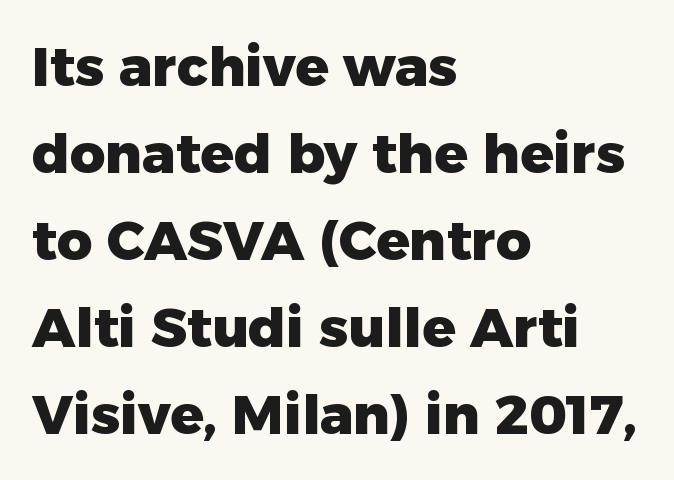
{"serif": "no", "italic": "no", "bold": "yes", "weight": "heavy", "width": "normal", "stroke_contrast": "low", "x_height": "medium", "monospaced": "no", "underline": "no", "align": "left", "line_spacing": "normal", "line_spacing_ratio": 1.58, "letter_spacing": "normal", "letter_spacing_em": 0.0, "glyph_px": 55}
